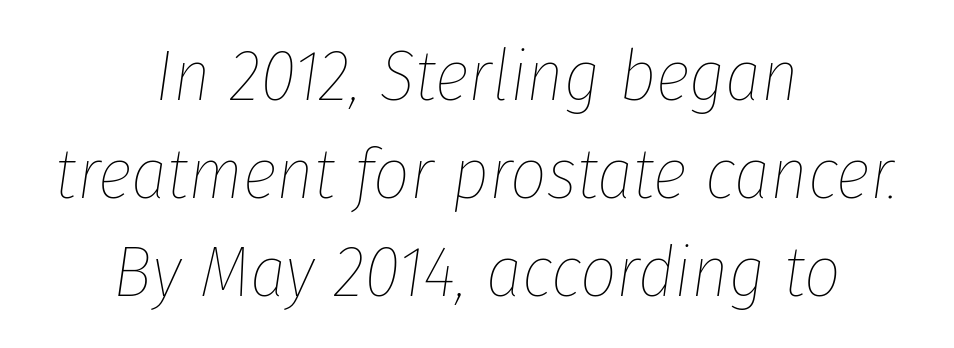
Q: Is the text bold? A: No.
Q: Is the text italic (slanted)? A: Yes, it leans right by about 8 degrees.
Q: Is the text underlined? A: No.
Q: How is the paragraph aligned? A: Centered.
Q: Is the spacing between letters normal or unusually wide? A: Normal.
Q: Is the spacing between lines tight, normal or loose? A: Normal.
Q: Width (condensed, normal, or wide)? A: Condensed.
Q: Stroke contrast? A: Low.
Q: x-height? A: Medium.
Q: Monospaced? A: No.
